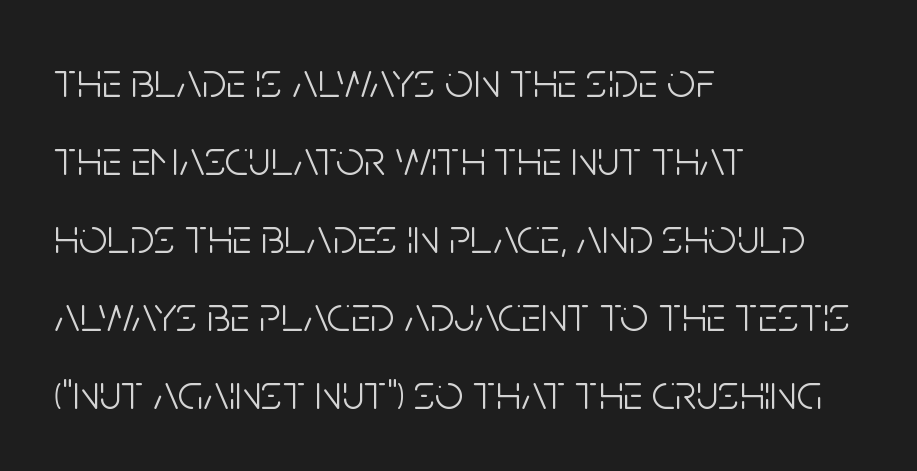
{"serif": "no", "italic": "no", "bold": "no", "weight": "light", "width": "condensed", "stroke_contrast": "low", "x_height": "large", "monospaced": "no", "underline": "no", "align": "left", "line_spacing": "normal", "line_spacing_ratio": 1.56, "letter_spacing": "normal", "letter_spacing_em": 0.0, "glyph_px": 50}
